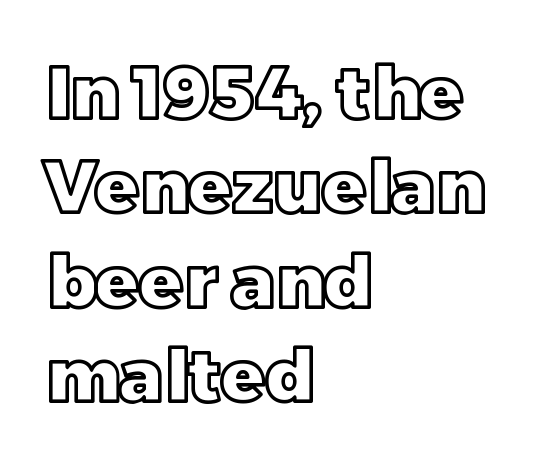
The image shows 72 px text type, upright; set left-aligned, normal line spacing (1.31x), normal letter spacing, not underlined; a large x-height.
